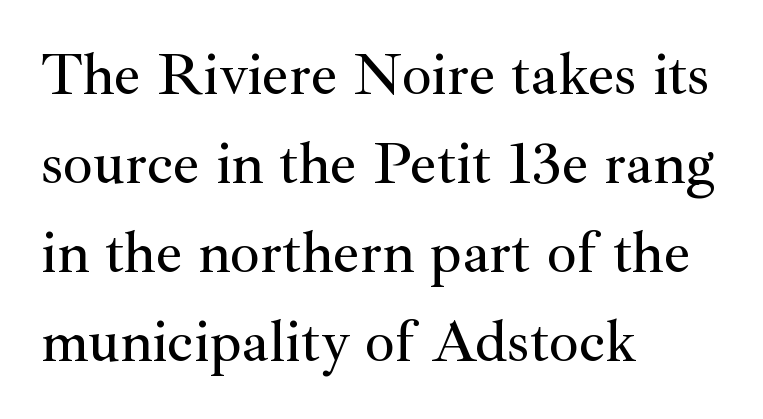
{"serif": "yes", "italic": "no", "width": "normal", "stroke_contrast": "medium", "x_height": "small", "monospaced": "no", "underline": "no", "align": "left", "line_spacing": "normal", "line_spacing_ratio": 1.51, "letter_spacing": "normal", "letter_spacing_em": 0.0, "glyph_px": 59}
